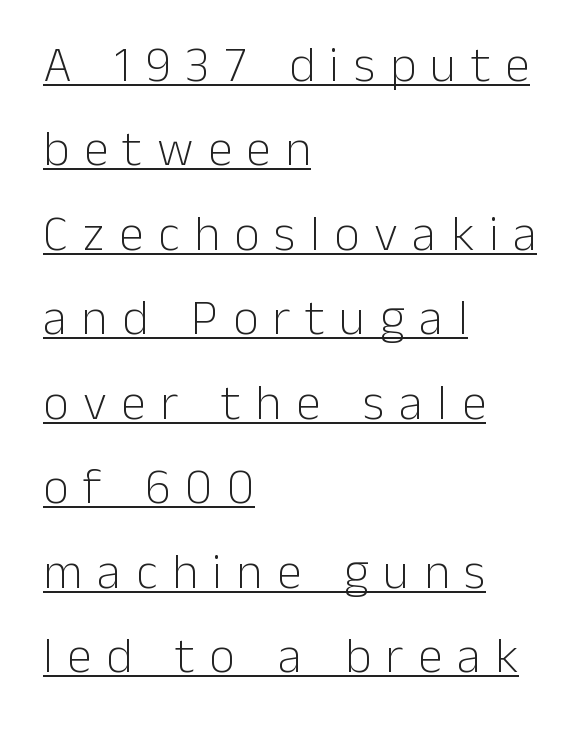
These lines have a slow, spaced-out rhythm from letter to letter. Has an underline been added? It has. Summary of vertical rhythm: regular, with standard interline spacing. Stroke thickness stays within the range of a standard reading face or lighter. Notice how the passage keeps a crisp vertical edge on the left only. Looks like regular typesetting: each glyph gets only the width it needs.
